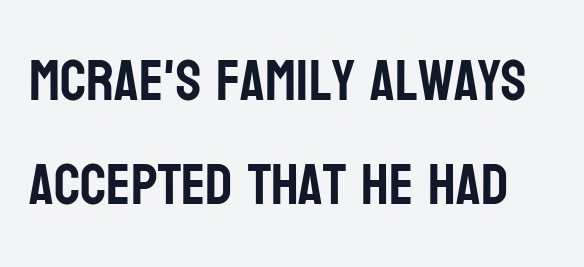
{"serif": "no", "italic": "no", "width": "condensed", "stroke_contrast": "low", "x_height": "large", "monospaced": "no", "underline": "no", "line_spacing_ratio": 1.79, "letter_spacing": "normal", "letter_spacing_em": 0.0, "glyph_px": 58}
